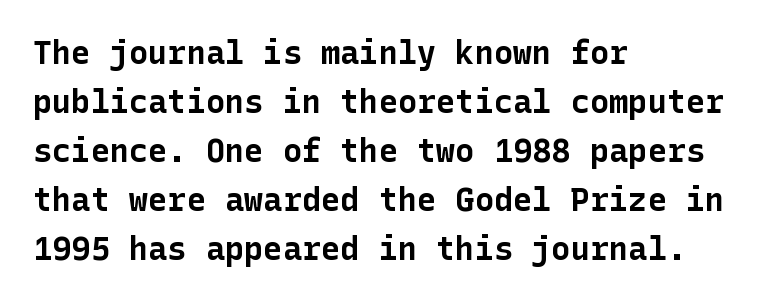
Q: Is the text bold? A: Yes.
Q: Is the text italic (slanted)? A: No, it is upright.
Q: Is the typeface a serif or a sans-serif typeface? A: Sans-serif.
Q: Is the text underlined? A: No.
Q: How is the paragraph aligned? A: Left-aligned.
Q: Is the spacing between letters normal or unusually wide? A: Normal.
Q: Is the spacing between lines tight, normal or loose? A: Normal.
Q: Width (condensed, normal, or wide)? A: Normal.
Q: Stroke contrast? A: Low.
Q: x-height? A: Medium.
